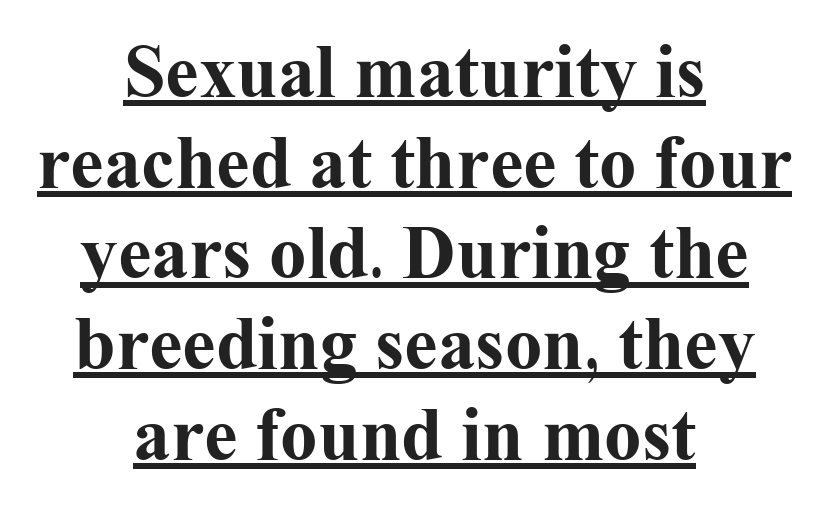
{"serif": "yes", "italic": "no", "bold": "yes", "weight": "bold", "width": "normal", "stroke_contrast": "medium", "x_height": "medium", "monospaced": "no", "underline": "yes", "align": "center", "line_spacing_ratio": 1.21, "letter_spacing": "normal", "letter_spacing_em": 0.0, "glyph_px": 75}
